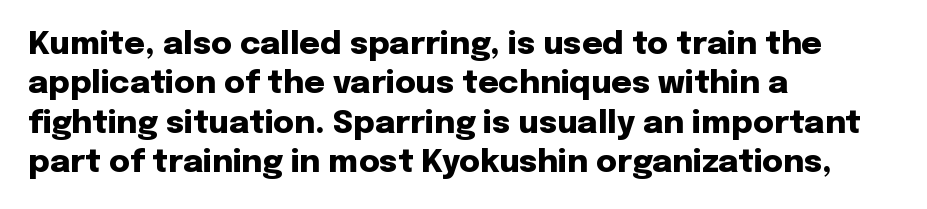
{"serif": "no", "italic": "no", "bold": "yes", "weight": "heavy", "width": "normal", "stroke_contrast": "low", "x_height": "medium", "monospaced": "no", "underline": "no", "align": "left", "line_spacing_ratio": 1.23, "letter_spacing": "normal", "letter_spacing_em": 0.0, "glyph_px": 32}
